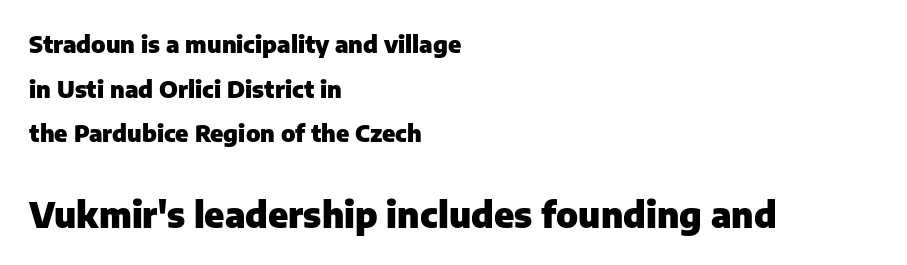
The image shows 35 px heavy sans-serif type, upright; set left-aligned, loose line spacing (1.94x), normal letter spacing, not underlined; the second (bottom) block is 1.52x larger; low stroke contrast and a medium x-height.
